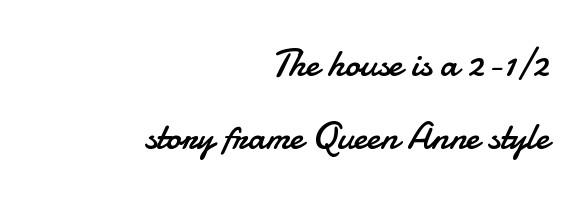
{"serif": "no", "bold": "no", "weight": "regular", "width": "normal", "stroke_contrast": "low", "x_height": "small", "monospaced": "no", "underline": "no", "align": "right", "line_spacing": "loose", "line_spacing_ratio": 1.93, "letter_spacing": "normal", "letter_spacing_em": 0.0, "glyph_px": 38}
